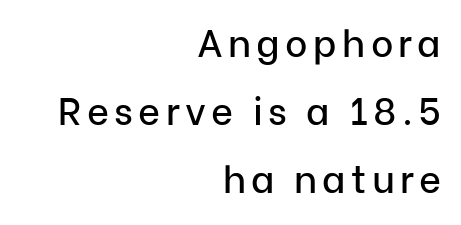
Letters rest on an invisible, unmarked baseline. These lines stack with their right ends in a neat column. Is this a sans? Yes — the strokes have no serifs. Is this a fixed-width face? No — the glyphs have proportional, varying widths. You can tell it's not italic because the verticals are truly vertical.
